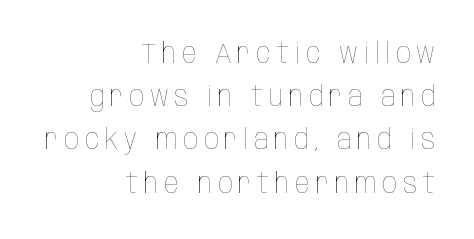
{"italic": "no", "bold": "no", "weight": "thin", "width": "condensed", "stroke_contrast": "low", "x_height": "large", "monospaced": "no", "underline": "no", "align": "right", "line_spacing": "normal", "line_spacing_ratio": 1.49, "letter_spacing": "wide", "letter_spacing_em": 0.2, "glyph_px": 29}
